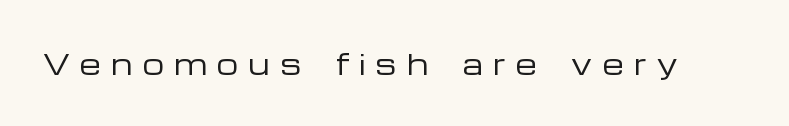
The words here are not underlined. How are the letters spaced? Widely, with obvious added tracking. On a weight scale, this lands at 450 or below. Italic? Not at all — the glyphs are vertical.
